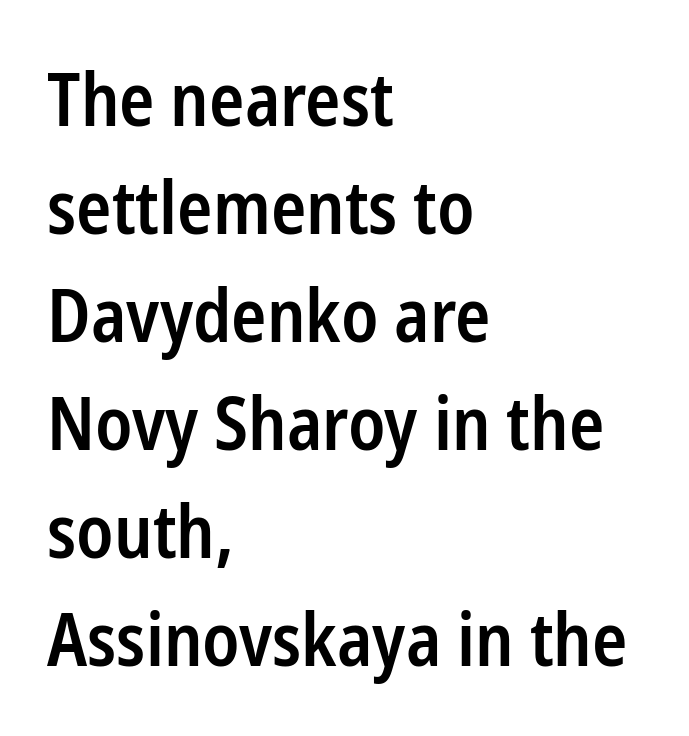
Compared with an ordinary text face, these strokes are moderately heavier — a semibold. Here the designer chose a conventional face with non-uniform glyph widths. If you drew a line through each stem, it would be perfectly vertical. Typeset ragged right — the left edge is the straight one. Check where the strokes stop: nothing finishes them off — pure sans.
